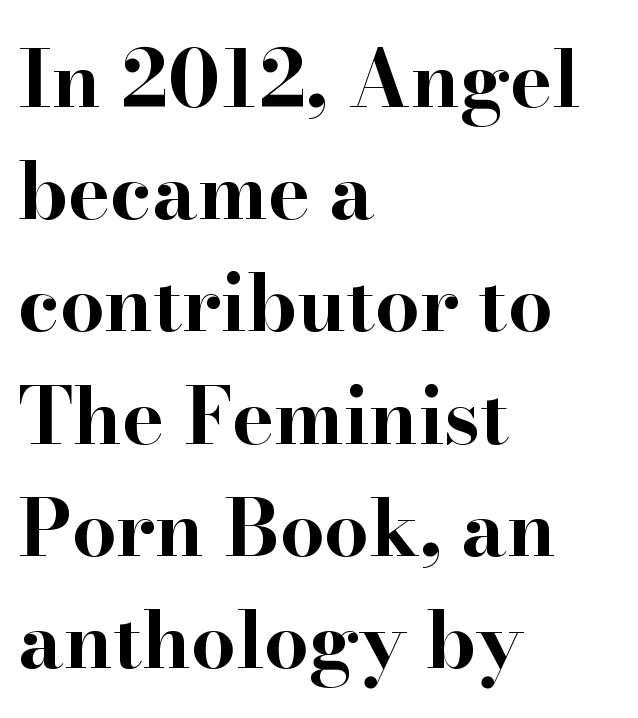
Visually the block forms a straight wall on the left and a jagged coastline on the right. Students, this is bold: see how much ink each stroke carries. Every character sits straight up, as roman type does. Summary of vertical rhythm: regular, with standard interline spacing.
